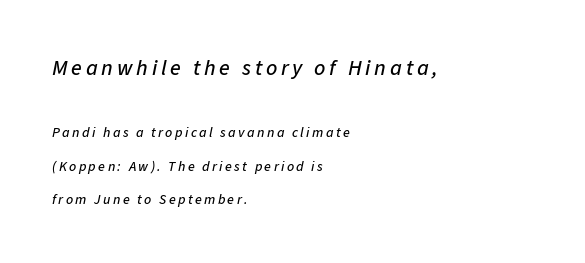
The image shows 22 px text type, italic (leaning right); set left-aligned, loose line spacing (2.39x), not underlined; the first (top) block is 1.57x larger.
